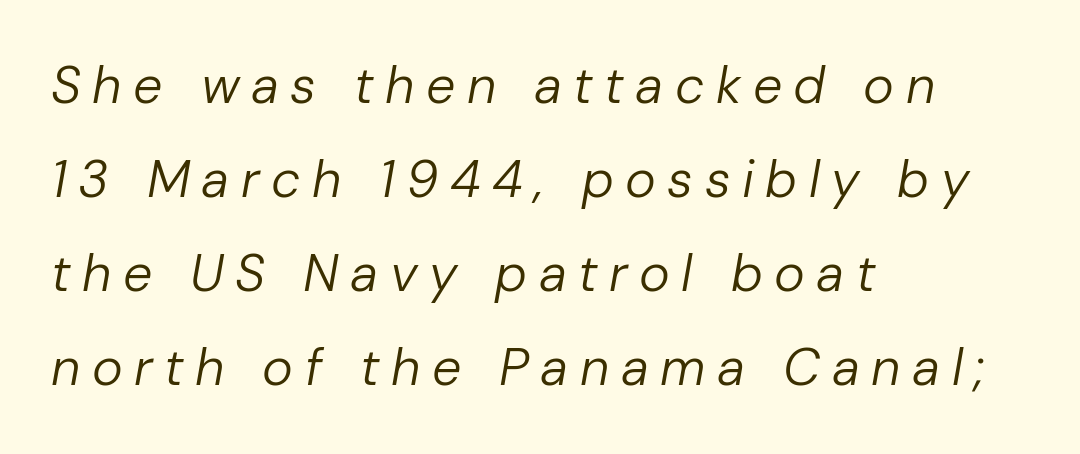
The passage shown leans; its letterforms are oblique. Characters follow at a spacing far wider than the type designer built in. Do the characters align in a grid? No, the font is proportional. The letterforms sit at book weight or below. Letters rest on an invisible, unmarked baseline. Caption: multi-line text, flush left, ragged right.
